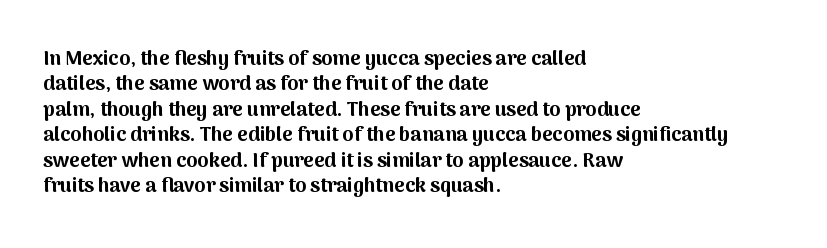
{"italic": "no", "bold": "yes", "underline": "no", "align": "left", "line_spacing": "normal", "line_spacing_ratio": 1.27, "letter_spacing": "normal", "letter_spacing_em": 0.0, "glyph_px": 20}
